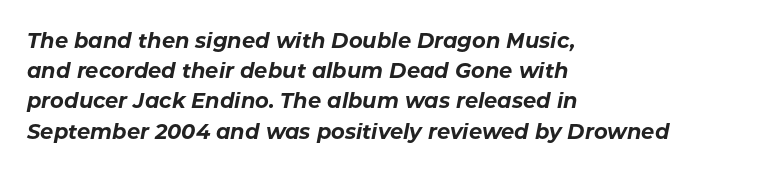
The image shows 21 px bold type, italic (leaning right); set left-aligned, normal line spacing (1.44x), normal letter spacing, not underlined.
